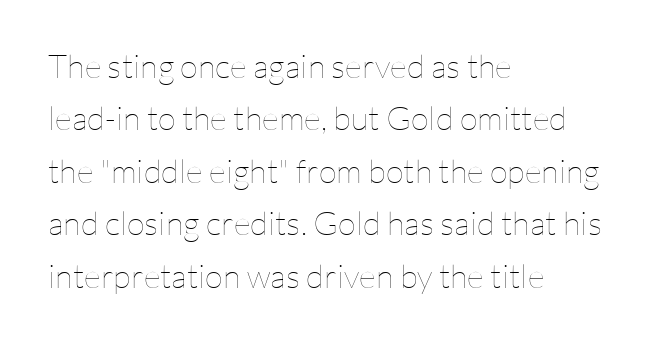
Q: Is the text bold? A: No.
Q: Is the text italic (slanted)? A: No, it is upright.
Q: Is the text underlined? A: No.
Q: How is the paragraph aligned? A: Left-aligned.
Q: Is the spacing between letters normal or unusually wide? A: Normal.
Q: Is the spacing between lines tight, normal or loose? A: Normal.
Q: Width (condensed, normal, or wide)? A: Normal.
Q: Stroke contrast? A: Low.
Q: x-height? A: Medium.
Q: Monospaced? A: No.
